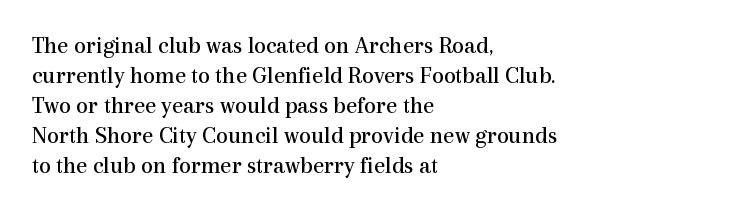
Q: Is the text bold? A: No.
Q: Is the text italic (slanted)? A: No, it is upright.
Q: Is the text underlined? A: No.
Q: How is the paragraph aligned? A: Left-aligned.
Q: Is the spacing between letters normal or unusually wide? A: Normal.
Q: Is the spacing between lines tight, normal or loose? A: Normal.
